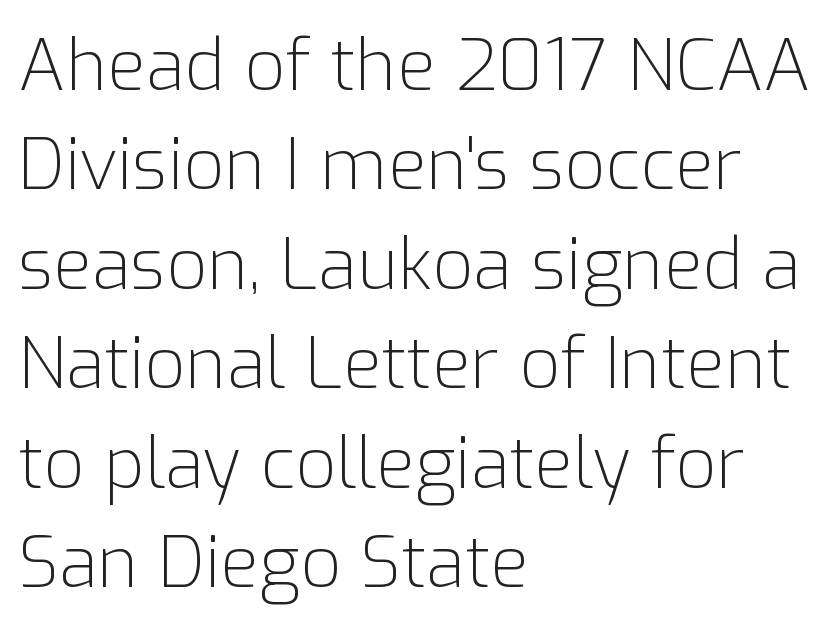
{"serif": "no", "italic": "no", "bold": "no", "weight": "light", "width": "normal", "stroke_contrast": "low", "x_height": "medium", "monospaced": "no", "underline": "no", "align": "left", "line_spacing": "normal", "line_spacing_ratio": 1.4, "letter_spacing": "normal", "letter_spacing_em": 0.0, "glyph_px": 71}
